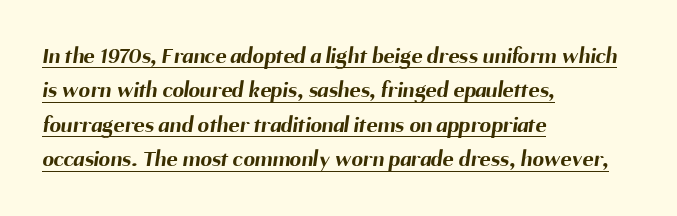
Heavy-handed strokes throughout: this text is bold. Is there much room between lines? A standard amount, neither cramped nor airy. Layout note: lines flush left. Observe the ordinary spacing: letters are neighbours, not strangers. These characters rest on top of a visible drawn line.
